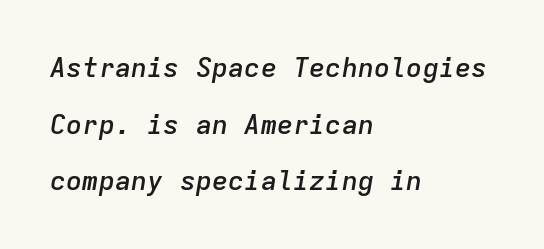
{"italic": "yes", "lean": "right", "slant_degrees": 9, "bold": "semi", "underline": "no", "align": "left", "line_spacing": "loose", "line_spacing_ratio": 2.1, "letter_spacing": "normal", "letter_spacing_em": 0.0, "glyph_px": 27}
